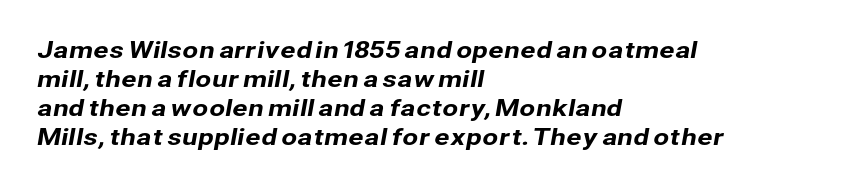
Glyph-to-glyph distance matches everyday printed text. Short and long lines alike share a common starting point at left. Check the space under the baseline: it is left empty. These lines sit exactly where default settings would place them.
